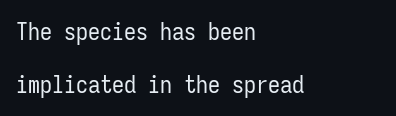
{"italic": "no", "bold": "no", "underline": "no", "align": "left", "line_spacing": "loose", "line_spacing_ratio": 2.2, "letter_spacing": "normal", "letter_spacing_em": 0.0, "glyph_px": 24}
